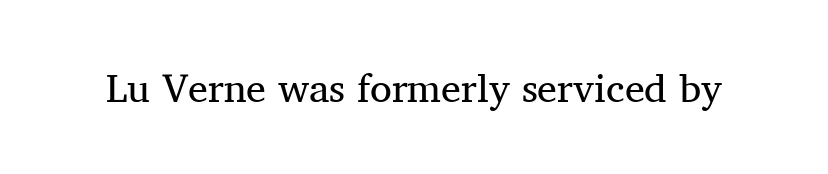
Q: Is the text bold? A: No.
Q: Is the text italic (slanted)? A: No, it is upright.
Q: Is the typeface a serif or a sans-serif typeface? A: Serif.
Q: Is the text underlined? A: No.
Q: Is the spacing between letters normal or unusually wide? A: Normal.
Q: Width (condensed, normal, or wide)? A: Normal.
Q: Stroke contrast? A: Medium.
Q: x-height? A: Medium.
Q: Monospaced? A: No.
